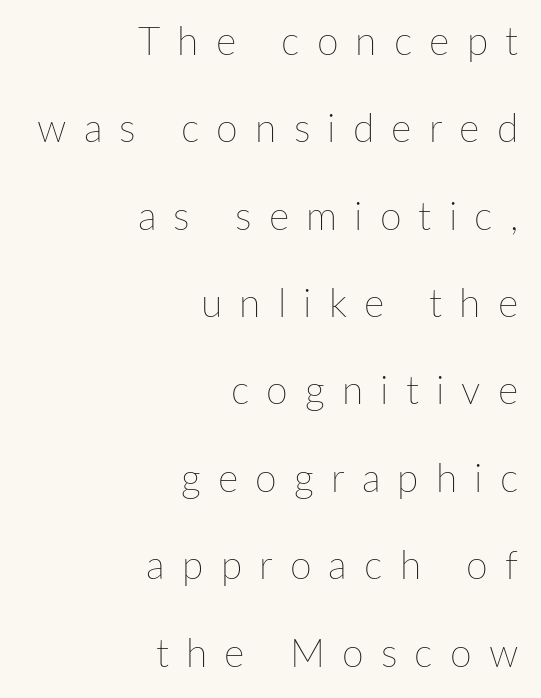
{"italic": "no", "bold": "no", "weight": "thin", "width": "normal", "stroke_contrast": "low", "x_height": "medium", "monospaced": "no", "underline": "no", "align": "right", "line_spacing": "loose", "line_spacing_ratio": 2.24, "letter_spacing": "wide", "letter_spacing_em": 0.44, "glyph_px": 39}
